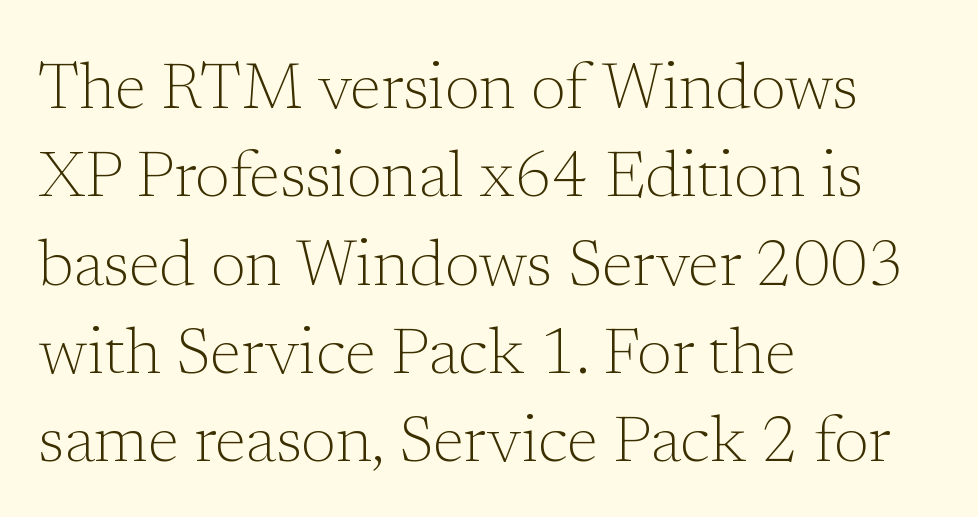
Q: Is the text bold? A: No.
Q: Is the text italic (slanted)? A: No, it is upright.
Q: Is the typeface a serif or a sans-serif typeface? A: Serif.
Q: Is the text underlined? A: No.
Q: How is the paragraph aligned? A: Left-aligned.
Q: Is the spacing between letters normal or unusually wide? A: Normal.
Q: Is the spacing between lines tight, normal or loose? A: Normal.
Q: Width (condensed, normal, or wide)? A: Normal.
Q: Stroke contrast? A: Low.
Q: x-height? A: Medium.
Q: Monospaced? A: No.
